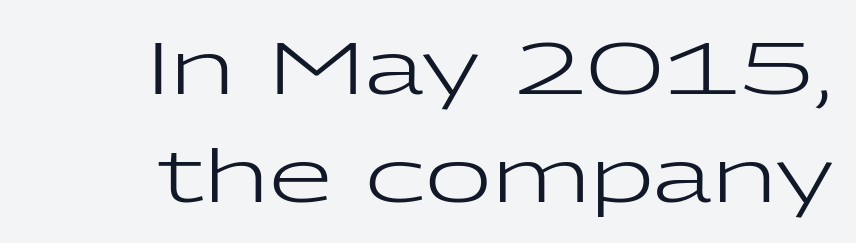
Which margin do the lines hug? The right one — the left edge is uneven. This is not heavy type; no bold has been used. Bare-footed words on every line. Character widths vary here, with narrow letters taking less room than wide ones. The gaps between neighbouring characters are ordinary and unremarkable. Serif or sans? Sans — the stroke terminals are bare.
